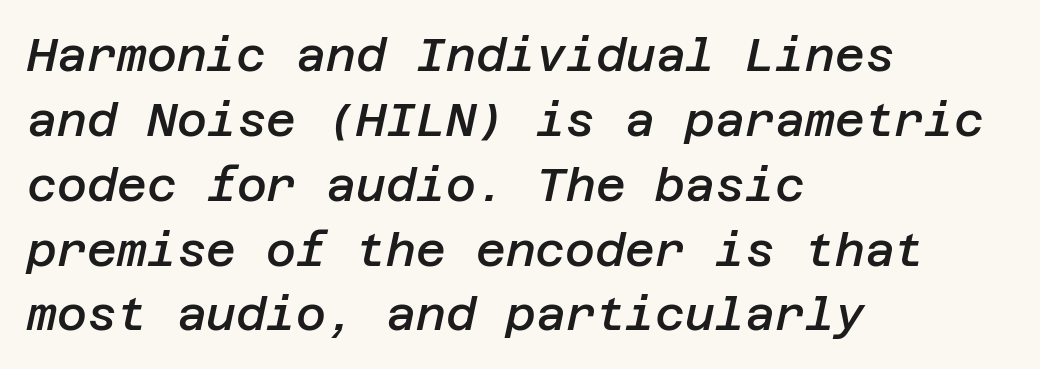
{"italic": "yes", "lean": "right", "slant_degrees": 12, "bold": "semi", "weight": "semibold", "width": "normal", "stroke_contrast": "low", "x_height": "large", "underline": "no", "align": "left", "line_spacing": "normal", "line_spacing_ratio": 1.41, "letter_spacing": "normal", "letter_spacing_em": 0.0, "glyph_px": 46}
